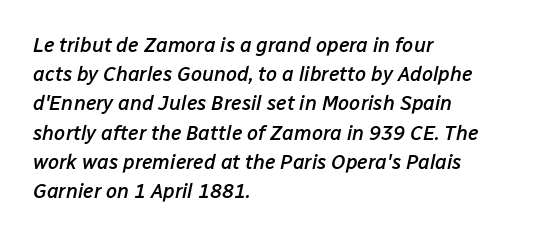
The horizontal fit of the characters is conventional and even. In terms of posture, this sample is oblique. A normal amount of white space separates one row of letters from the next. Glance below the letters and you will spot only blank space. Moderately thickened strokes mark this as semibold type.
